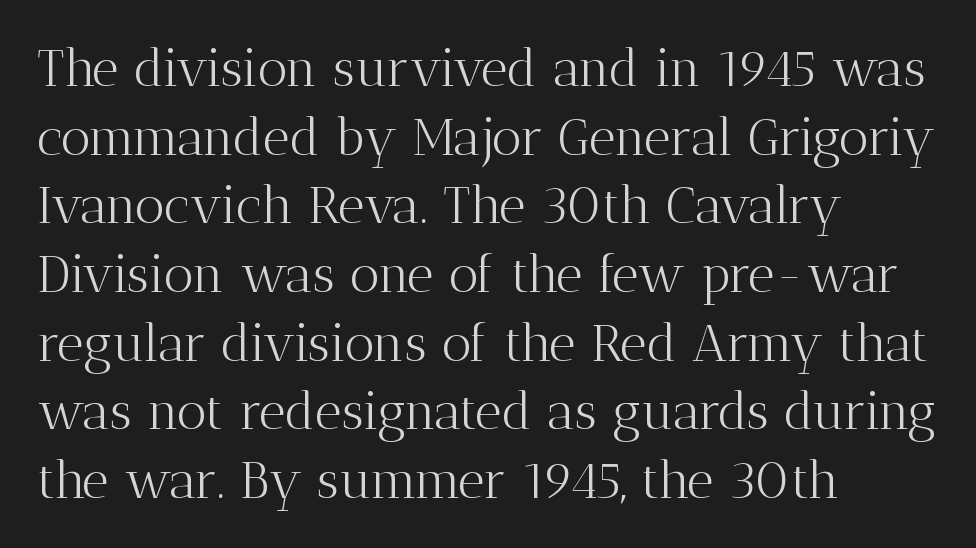
Q: Is the text bold? A: No.
Q: Is the text italic (slanted)? A: No, it is upright.
Q: Is the typeface a serif or a sans-serif typeface? A: Serif.
Q: Is the text underlined? A: No.
Q: How is the paragraph aligned? A: Left-aligned.
Q: Is the spacing between letters normal or unusually wide? A: Normal.
Q: Is the spacing between lines tight, normal or loose? A: Normal.
Q: Width (condensed, normal, or wide)? A: Normal.
Q: Stroke contrast? A: Medium.
Q: x-height? A: Medium.
Q: Monospaced? A: No.
